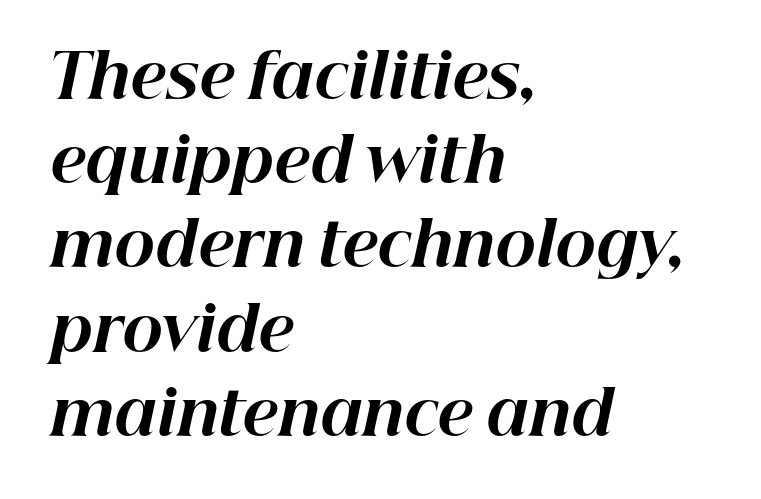
The image shows 61 px bold type, italic (leaning right); set left-aligned, normal line spacing (1.38x), normal letter spacing, not underlined; high stroke contrast and a medium x-height.
